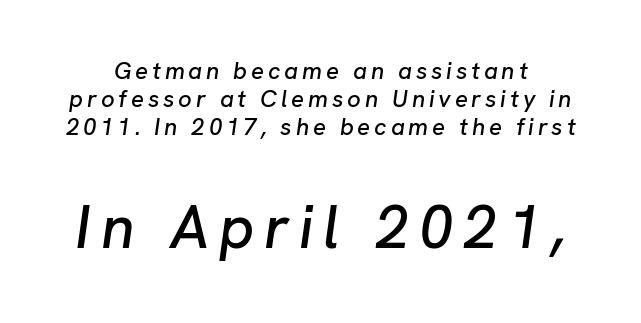
Visually, the bottom section dominates because its glyphs are scaled up. The baseline area is clear. Character widths vary here, with narrow letters taking less room than wide ones. Slanted lettering throughout.
